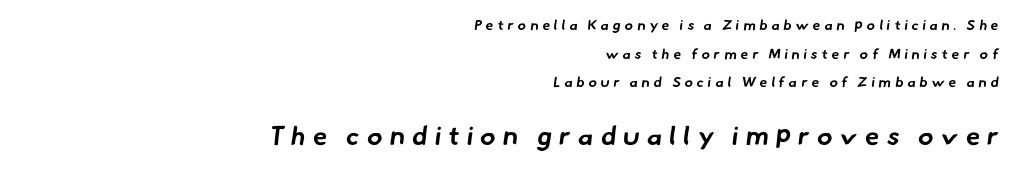
{"bold": "yes", "underline": "no", "align": "right", "line_spacing": "loose", "line_spacing_ratio": 2.04, "letter_spacing": "wide", "letter_spacing_em": 0.28, "larger_block": "second", "size_ratio": 1.86, "glyph_px": 26}
